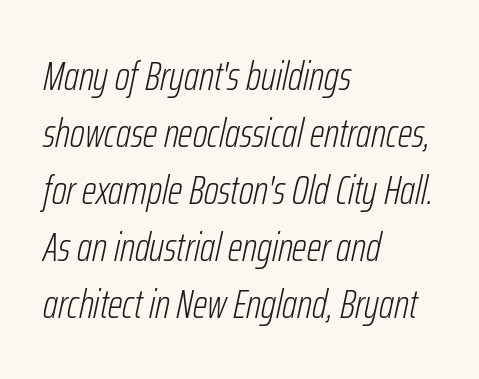
The image shows 41 px light, condensed type, italic (leaning right); set left-aligned, normal line spacing (1.39x), normal letter spacing, not underlined; low stroke contrast and a medium x-height.
